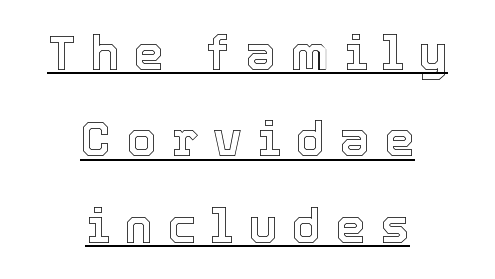
The image shows 48 px text type, upright; set centered, line spacing 1.8x, unusually wide letter spacing (+0.31 em), underlined; a medium x-height.
